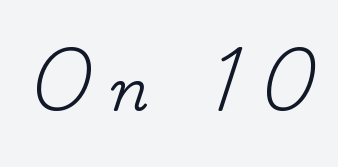
Inter-character spacing is expanded well beyond the font's built-in metrics. The strip under each line holds only bare page. Here the designer chose a conventional face with non-uniform glyph widths. The letters carry serifs — small finishing strokes at the ends of their stems.
